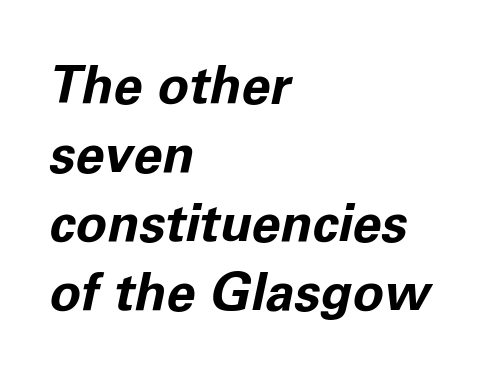
{"italic": "yes", "lean": "right", "slant_degrees": 11, "bold": "yes", "weight": "bold", "width": "normal", "stroke_contrast": "low", "x_height": "medium", "monospaced": "no", "underline": "no", "align": "left", "line_spacing": "normal", "line_spacing_ratio": 1.33, "letter_spacing": "normal", "letter_spacing_em": 0.0, "glyph_px": 52}
